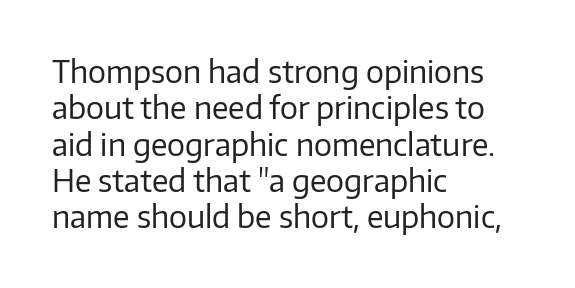
Q: Is the text bold? A: No.
Q: Is the text italic (slanted)? A: No, it is upright.
Q: Is the typeface a serif or a sans-serif typeface? A: Sans-serif.
Q: Is the text underlined? A: No.
Q: How is the paragraph aligned? A: Left-aligned.
Q: Is the spacing between letters normal or unusually wide? A: Normal.
Q: Width (condensed, normal, or wide)? A: Normal.
Q: Stroke contrast? A: Low.
Q: x-height? A: Medium.
Q: Monospaced? A: No.
